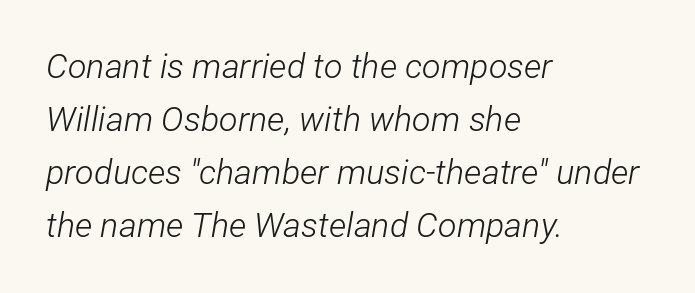
{"italic": "yes", "lean": "right", "slant_degrees": 12, "bold": "no", "weight": "light", "width": "condensed", "stroke_contrast": "low", "x_height": "medium", "monospaced": "no", "underline": "no", "align": "left", "line_spacing": "normal", "line_spacing_ratio": 1.56, "letter_spacing": "normal", "letter_spacing_em": 0.0, "glyph_px": 34}
